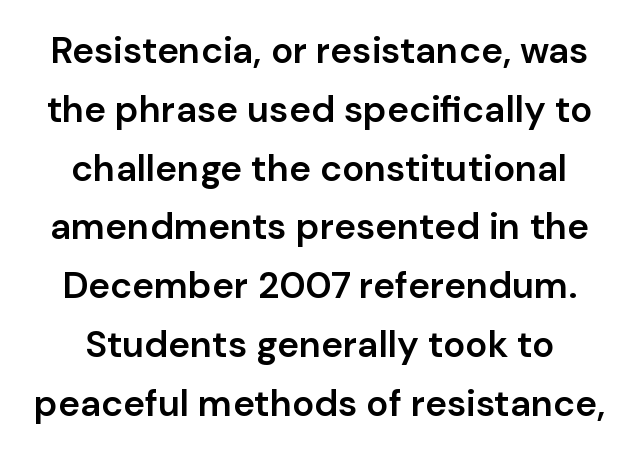
The image shows 37 px semibold sans-serif type, upright; set centered, normal line spacing (1.59x), normal letter spacing, not underlined; low stroke contrast and a medium x-height.
